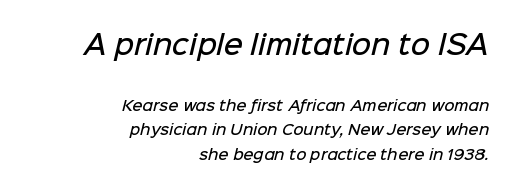
{"bold": "semi", "underline": "no", "align": "right", "line_spacing_ratio": 1.74, "letter_spacing": "normal", "letter_spacing_em": 0.0, "larger_block": "first", "size_ratio": 1.86, "glyph_px": 26}
